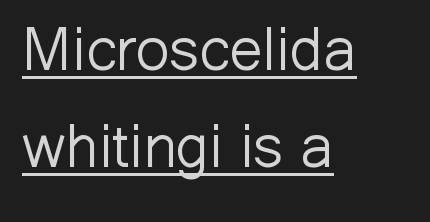
The image shows 60 px light sans-serif type, upright; set left-aligned, normal line spacing (1.61x), normal letter spacing, underlined; low stroke contrast and a medium x-height.
